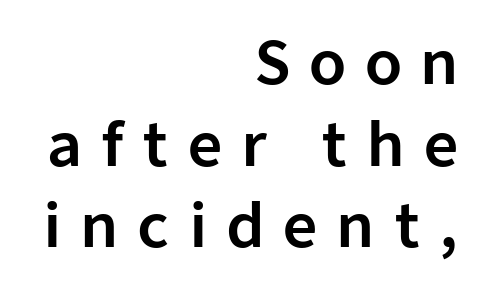
The image shows 60 px sans-serif type, upright; set right-aligned, normal line spacing (1.36x), unusually wide letter spacing (+0.31 em), not underlined; low stroke contrast and a medium x-height.
